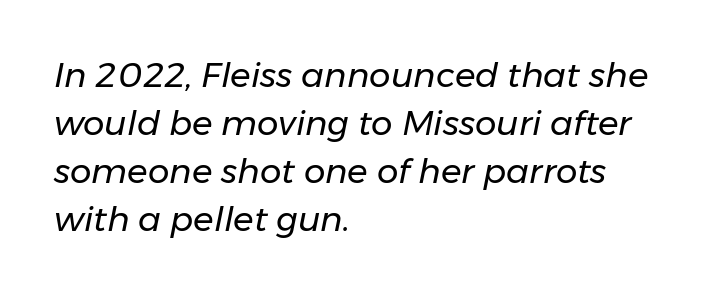
Q: Is the text bold? A: No.
Q: Is the text italic (slanted)? A: Yes, it leans right by about 11 degrees.
Q: Is the text underlined? A: No.
Q: How is the paragraph aligned? A: Left-aligned.
Q: Is the spacing between letters normal or unusually wide? A: Normal.
Q: Is the spacing between lines tight, normal or loose? A: Normal.
Q: Width (condensed, normal, or wide)? A: Normal.
Q: Stroke contrast? A: Low.
Q: x-height? A: Medium.
Q: Monospaced? A: No.
